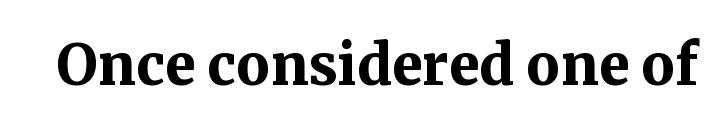
{"serif": "yes", "italic": "no", "bold": "yes", "weight": "semibold", "width": "normal", "stroke_contrast": "medium", "x_height": "medium", "monospaced": "no", "underline": "no", "letter_spacing": "normal", "letter_spacing_em": 0.0, "glyph_px": 75}
